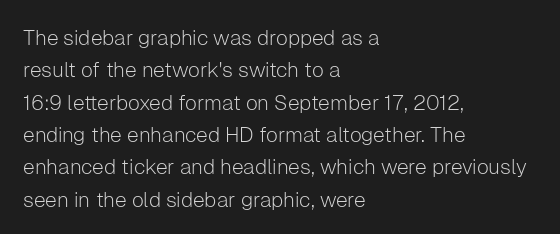
{"italic": "no", "bold": "no", "underline": "no", "align": "left", "line_spacing": "normal", "line_spacing_ratio": 1.54, "letter_spacing": "normal", "letter_spacing_em": 0.0, "glyph_px": 21}
